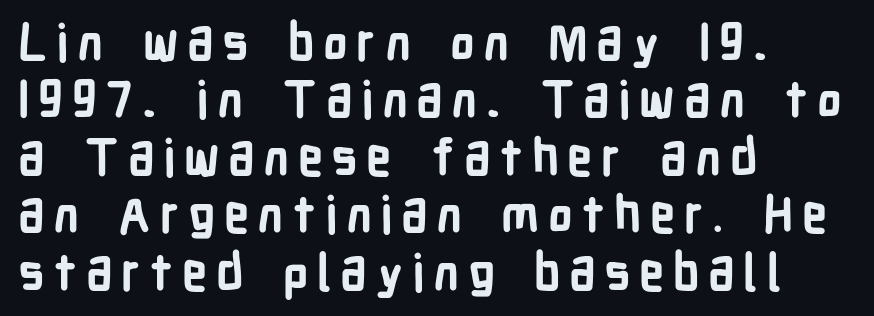
{"serif": "no", "italic": "no", "bold": "yes", "weight": "bold", "width": "condensed", "stroke_contrast": "low", "x_height": "medium", "monospaced": "no", "underline": "no", "align": "left", "line_spacing": "tight", "line_spacing_ratio": 1.15, "glyph_px": 50}
